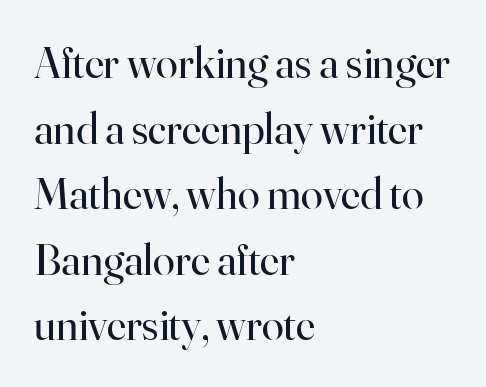
The face used here is proportionally spaced, like ordinary book or web type. You can tell it's not italic because the verticals are truly vertical. Line beginnings align vertically; line endings do not. These lines sit exactly where default settings would place them.
